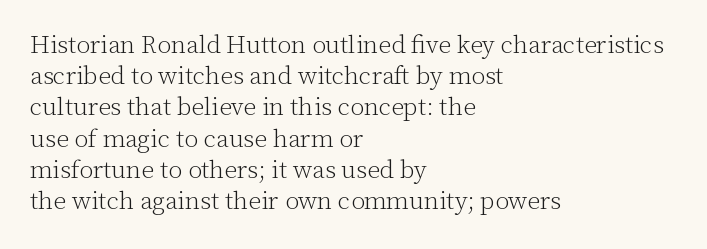
Spacing between characters is what you'd get straight out of the box. Ordinary non-slanted type is in use. The compositor pushed each line to the left boundary. Rows of type keep a routine distance in the vertical direction.
